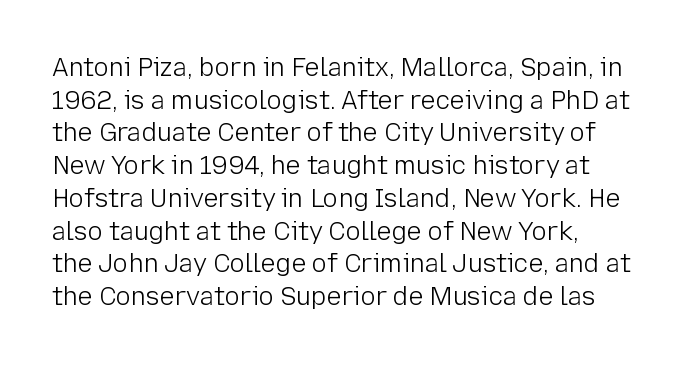
{"italic": "no", "bold": "no", "underline": "no", "align": "left", "line_spacing": "normal", "line_spacing_ratio": 1.31, "letter_spacing": "normal", "letter_spacing_em": 0.0, "glyph_px": 25}
